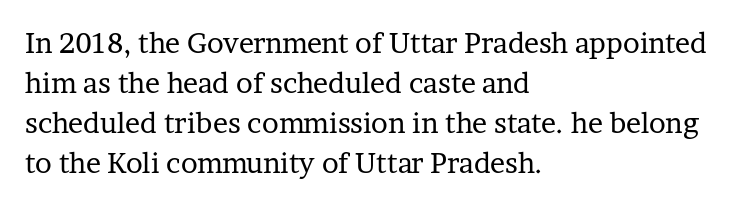
{"serif": "yes", "italic": "no", "bold": "no", "weight": "regular", "width": "normal", "stroke_contrast": "low", "x_height": "medium", "monospaced": "no", "underline": "no", "align": "left", "line_spacing": "normal", "line_spacing_ratio": 1.43, "letter_spacing": "normal", "letter_spacing_em": 0.0, "glyph_px": 28}
